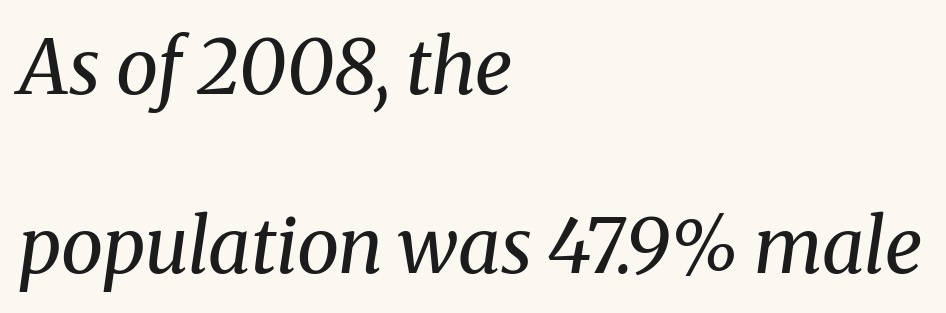
The ragged edge is on the right, which tells us the setting is flush left. A typesetter would call this proportional, since set widths differ per character. Typographically, this falls in the serif category. Observe the ordinary spacing: letters are neighbours, not strangers. In terms of leading, this rendering errs on the spacious side.
